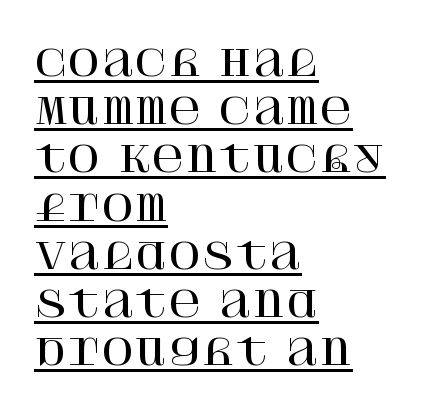
The image shows 36 px serif type, upright; set left-aligned, normal line spacing (1.34x), normal letter spacing, underlined; high stroke contrast and a large x-height.
